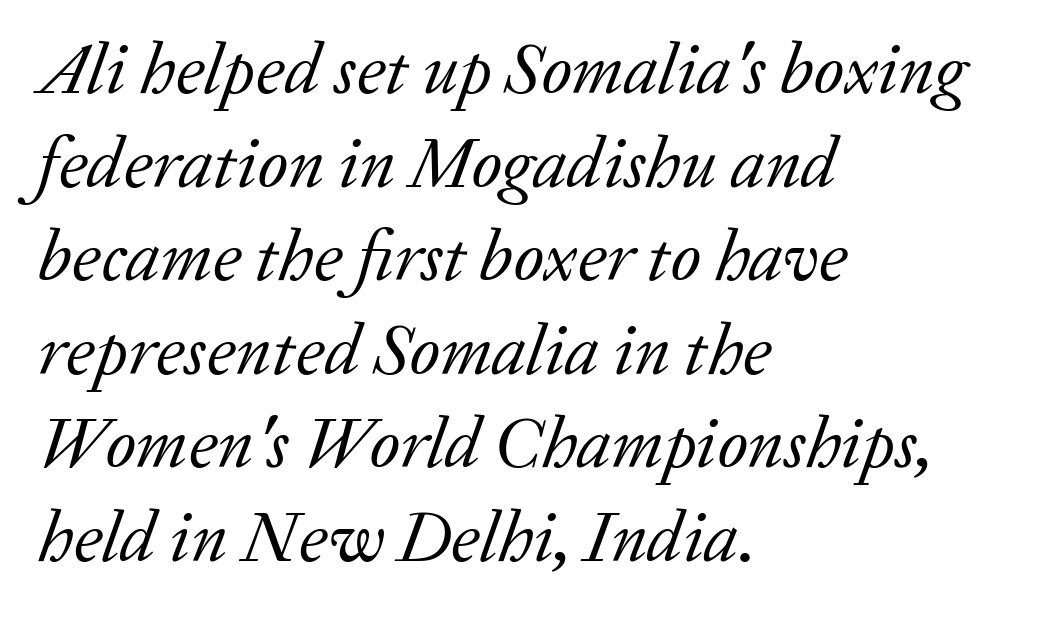
{"serif": "yes", "italic": "yes", "lean": "right", "slant_degrees": 20, "bold": "no", "weight": "regular", "width": "normal", "stroke_contrast": "low", "x_height": "medium", "monospaced": "no", "underline": "no", "align": "left", "line_spacing": "normal", "line_spacing_ratio": 1.3, "letter_spacing": "normal", "letter_spacing_em": 0.0, "glyph_px": 72}
